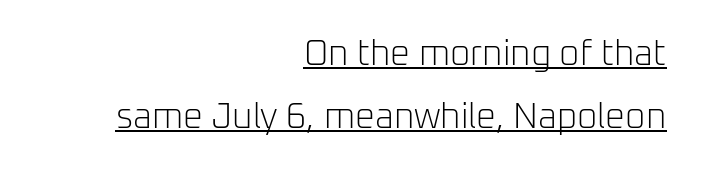
Standard letterfit; no display-style spreading of the glyphs. This sample has the flowing, uneven cadence of proportional lettering. No chunkiness to these letters — they're not bold. The letters carry no serifs — their stems end cleanly without finishing strokes. The setting favours the right margin, as signatures and pull-quotes sometimes do.
